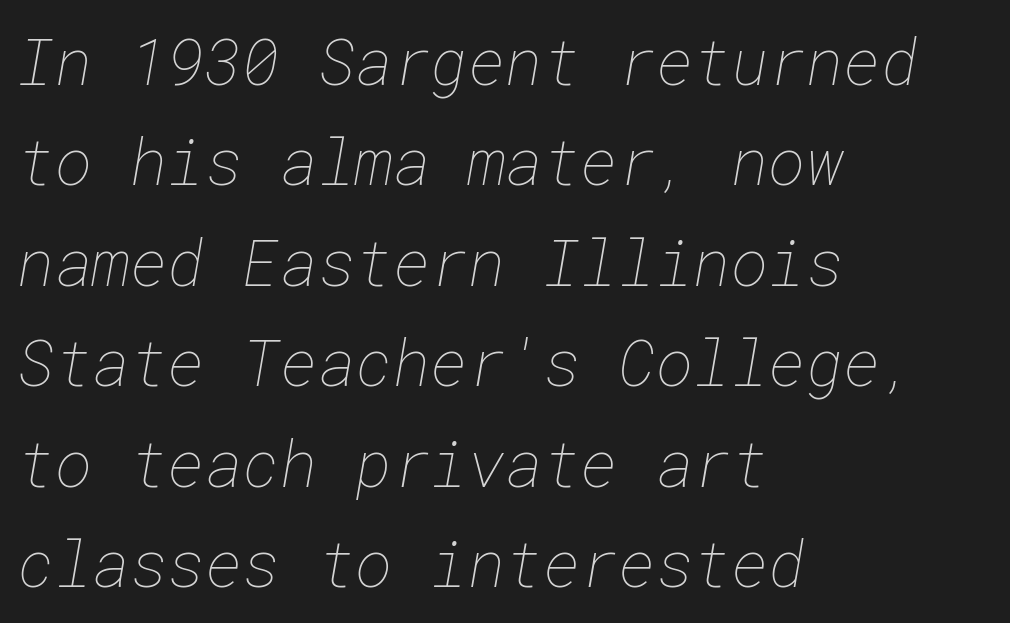
The image shows 64 px thin type; set left-aligned, normal line spacing (1.57x), normal letter spacing, not underlined; low stroke contrast and a medium x-height.
